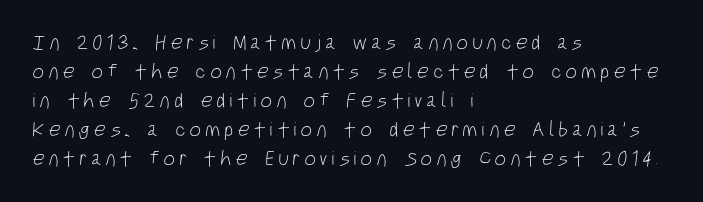
A normal amount of white space separates one row of letters from the next. The lines in this sample share a left origin and differ only in where they stop. Summary of weight: not heavy and not bold. Descender tails drop into unmarked territory.
